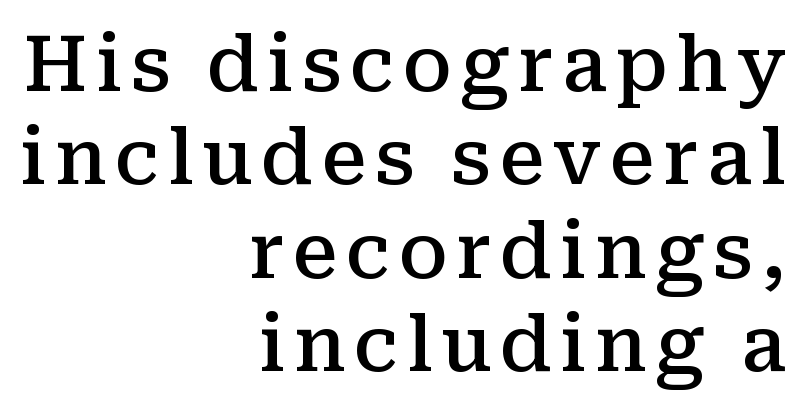
The image shows 76 px semibold serif type, upright; set right-aligned, line spacing 1.23x, not underlined; medium stroke contrast and a medium x-height.
